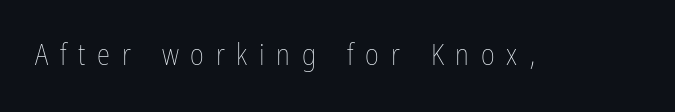
Q: Is the text bold? A: No.
Q: Is the text italic (slanted)? A: No, it is upright.
Q: Is the text underlined? A: No.
Q: Is the spacing between letters normal or unusually wide? A: Unusually wide.
Q: Width (condensed, normal, or wide)? A: Condensed.
Q: Stroke contrast? A: Low.
Q: x-height? A: Medium.
Q: Monospaced? A: No.
